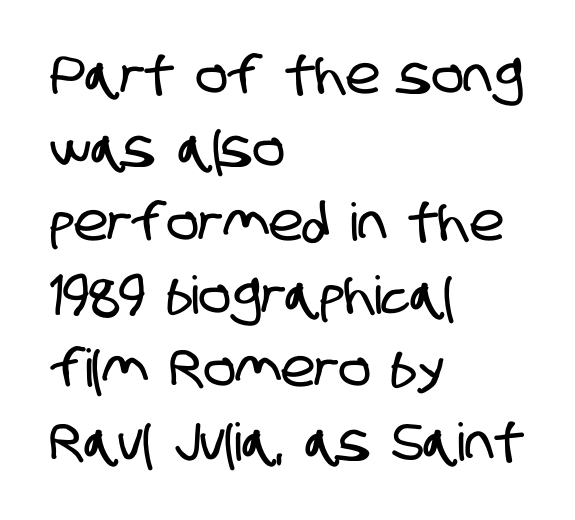
{"serif": "no", "width": "condensed", "stroke_contrast": "low", "x_height": "large", "monospaced": "no", "underline": "no", "align": "left", "line_spacing": "normal", "line_spacing_ratio": 1.41, "letter_spacing": "normal", "letter_spacing_em": 0.0, "glyph_px": 52}
